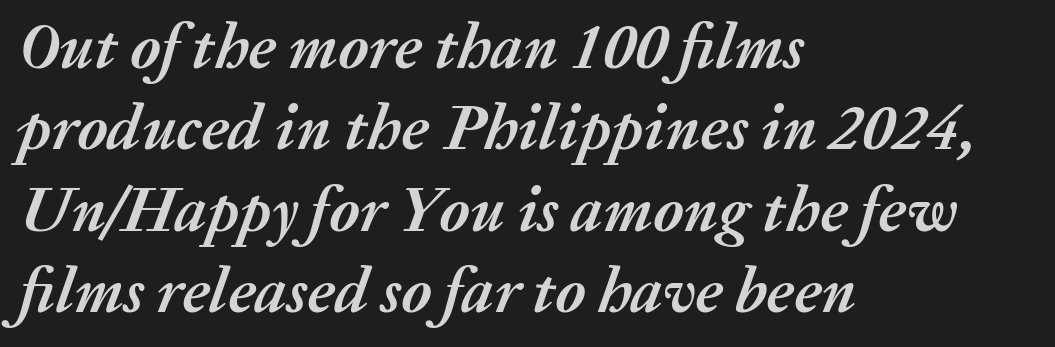
Q: Is the text bold? A: Yes.
Q: Is the text italic (slanted)? A: Yes, it leans right by about 20 degrees.
Q: Is the text underlined? A: No.
Q: How is the paragraph aligned? A: Left-aligned.
Q: Is the spacing between letters normal or unusually wide? A: Normal.
Q: Is the spacing between lines tight, normal or loose? A: Normal.
Q: Width (condensed, normal, or wide)? A: Normal.
Q: Stroke contrast? A: Medium.
Q: x-height? A: Medium.
Q: Monospaced? A: No.
